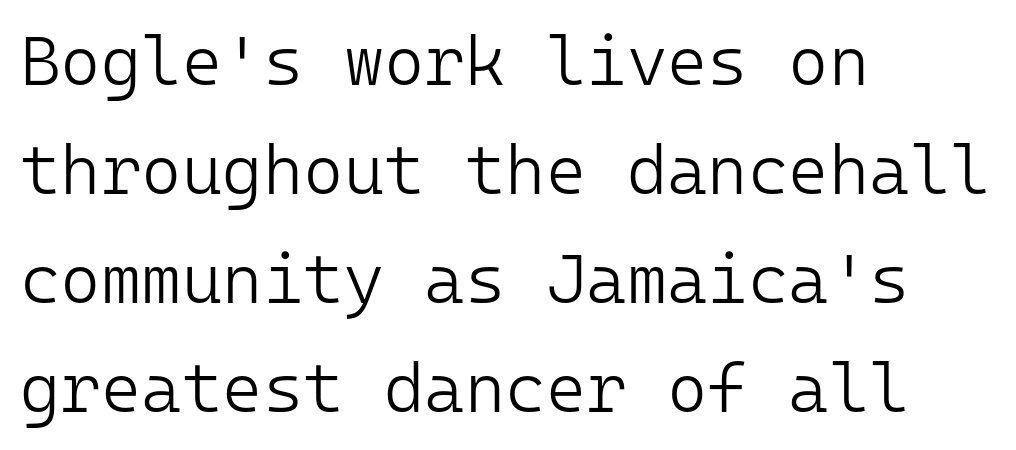
Q: Is the text bold? A: No.
Q: Is the text italic (slanted)? A: No, it is upright.
Q: Is the typeface a serif or a sans-serif typeface? A: Sans-serif.
Q: Is the text underlined? A: No.
Q: How is the paragraph aligned? A: Left-aligned.
Q: Is the spacing between letters normal or unusually wide? A: Normal.
Q: Is the spacing between lines tight, normal or loose? A: Normal.
Q: Width (condensed, normal, or wide)? A: Normal.
Q: Stroke contrast? A: Low.
Q: x-height? A: Medium.
Q: Monospaced? A: Yes.
